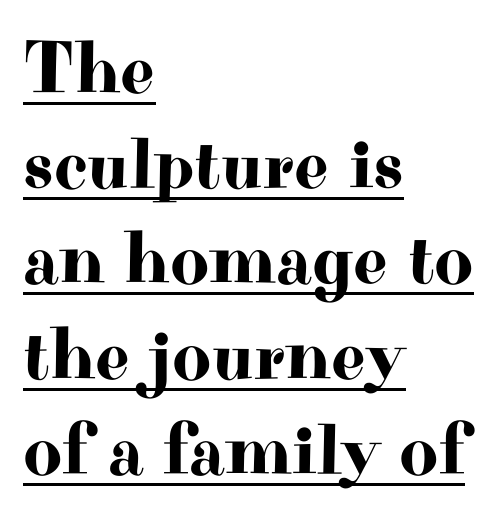
{"serif": "yes", "italic": "no", "width": "wide", "stroke_contrast": "high", "x_height": "small", "monospaced": "no", "underline": "yes", "align": "left", "line_spacing": "normal", "line_spacing_ratio": 1.27, "letter_spacing": "normal", "letter_spacing_em": 0.0, "glyph_px": 75}
